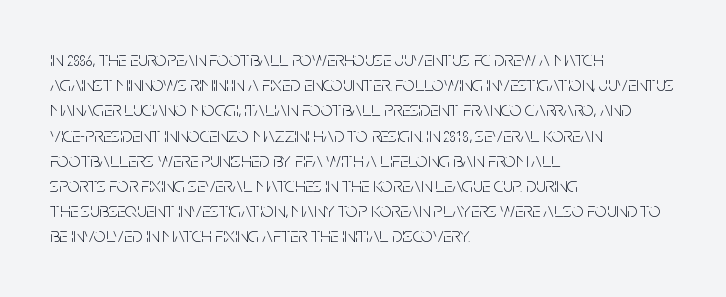
Q: Is the text bold? A: No.
Q: Is the text italic (slanted)? A: No, it is upright.
Q: Is the text underlined? A: No.
Q: How is the paragraph aligned? A: Left-aligned.
Q: Is the spacing between letters normal or unusually wide? A: Normal.
